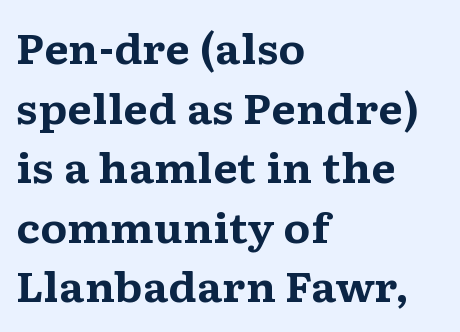
The passage shown is emphatically bold. These lines were composed using upright roman letters. Varying glyph widths throughout — classic text-font behaviour. Evenly set lines give the paragraph a standard silhouette.
